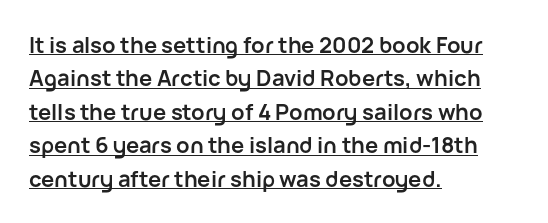
{"italic": "no", "bold": "yes", "underline": "yes", "align": "left", "line_spacing": "normal", "line_spacing_ratio": 1.52, "letter_spacing": "normal", "letter_spacing_em": 0.0, "glyph_px": 22}
